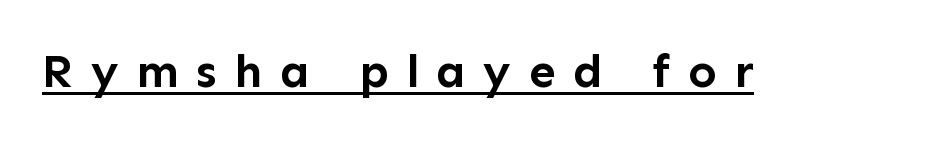
Look at the tracking — it's clearly loosened, letters drifting apart. This sample uses a sans-serif face. The specimen includes a rule beneath the text block's lines. Set as a true bold cut, around the 700 mark. Character widths vary here, with narrow letters taking less room than wide ones. Every character sits straight up, as roman type does.
